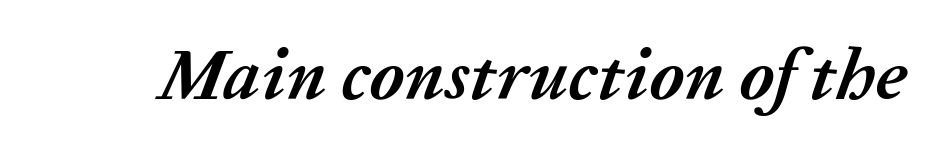
Notice how thick the strokes are: this is what a full bold looks like. There is no visible air inserted between adjacent glyphs. Each letter keeps its own natural width here, so spacing adapts to shape. The axis of the letterforms is tilted away from vertical. Any mark beneath the type? The region is blank.
